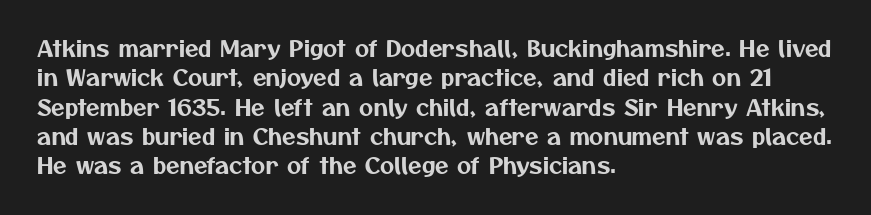
The image shows 22 px text type; set left-aligned, normal line spacing (1.33x), normal letter spacing, not underlined.
